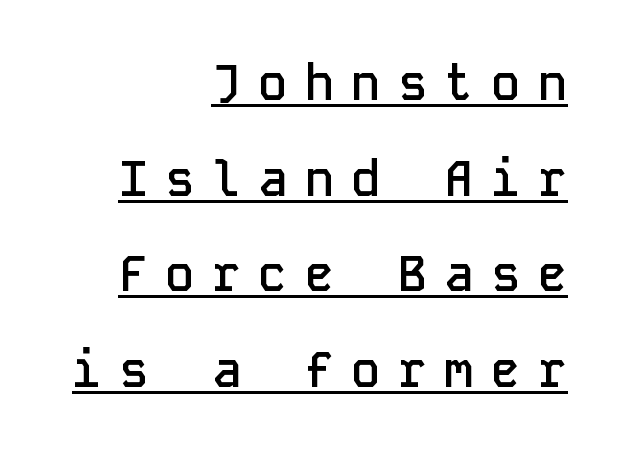
{"serif": "no", "italic": "no", "bold": "semi", "weight": "semibold", "width": "normal", "stroke_contrast": "low", "x_height": "medium", "monospaced": "yes", "underline": "yes", "align": "right", "line_spacing": "loose", "line_spacing_ratio": 1.95, "letter_spacing": "wide", "letter_spacing_em": 0.35, "glyph_px": 49}
